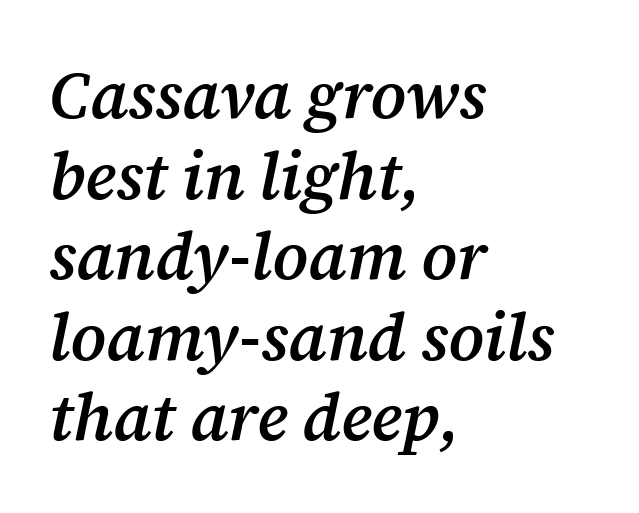
The image shows 66 px semibold serif type, italic (leaning right); set left-aligned, line spacing 1.22x, normal letter spacing, not underlined; medium stroke contrast and a medium x-height.
